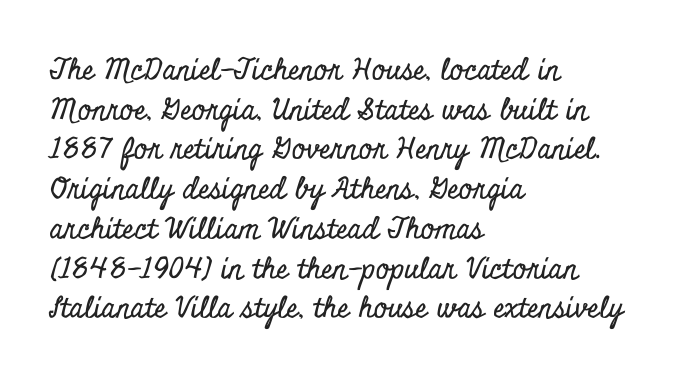
In terms of letterspacing, this is plain default setting. Is this a fixed-width face? No — the glyphs have proportional, varying widths. The rendering anchors every line to the left-hand side. This block has exactly the height ordinary leading produces. Anything drawn beneath the words? Only blank space.
